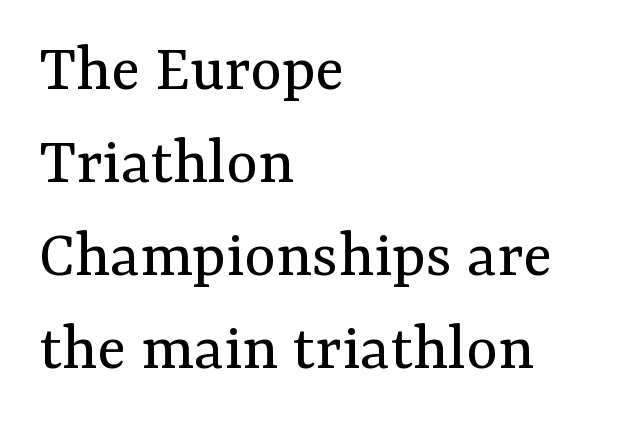
The image shows 68 px regular-weight serif type, upright; set left-aligned, normal line spacing (1.37x), normal letter spacing, not underlined; medium stroke contrast and a medium x-height.
